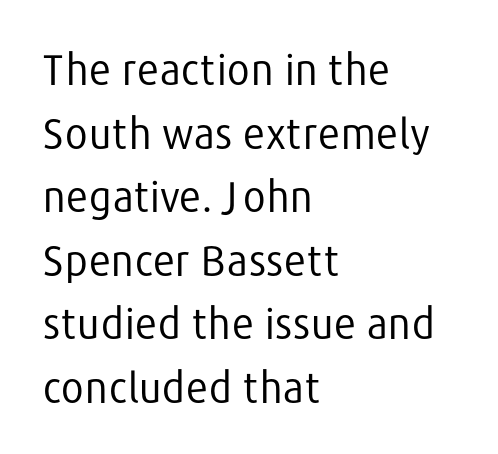
The image shows 41 px regular-weight sans-serif type, upright; set left-aligned, normal line spacing (1.55x), normal letter spacing, not underlined; low stroke contrast and a medium x-height.
